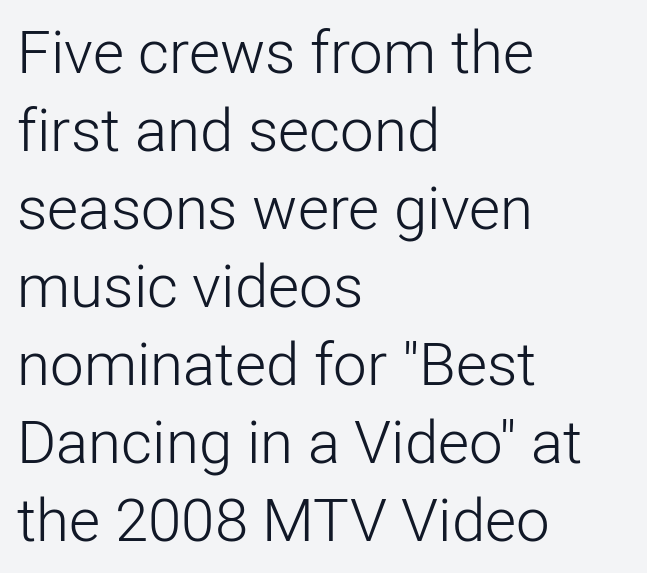
The image shows 60 px light sans-serif type, upright; set left-aligned, normal line spacing (1.3x), normal letter spacing, not underlined; low stroke contrast and a medium x-height.
